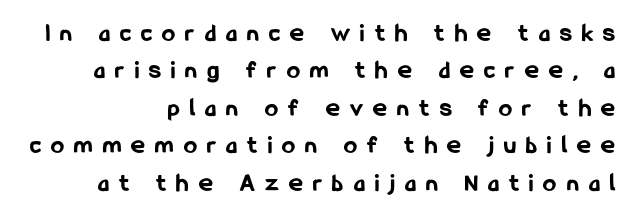
Q: Is the text bold? A: Yes.
Q: Is the text italic (slanted)? A: No, it is upright.
Q: Is the text underlined? A: No.
Q: How is the paragraph aligned? A: Right-aligned.
Q: Is the spacing between letters normal or unusually wide? A: Unusually wide.
Q: Is the spacing between lines tight, normal or loose? A: Normal.
